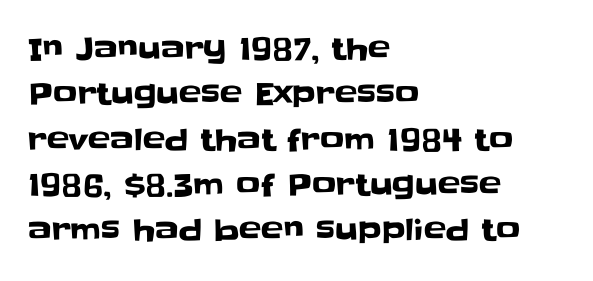
The image shows 30 px sans-serif type, upright; set left-aligned, normal line spacing (1.51x), normal letter spacing, not underlined; low stroke contrast and a large x-height.
